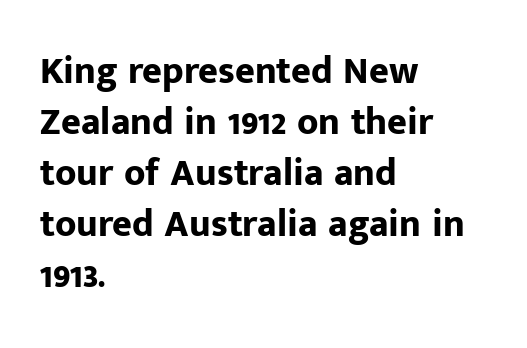
Q: Is the text bold? A: Yes.
Q: Is the text italic (slanted)? A: No, it is upright.
Q: Is the typeface a serif or a sans-serif typeface? A: Sans-serif.
Q: Is the text underlined? A: No.
Q: How is the paragraph aligned? A: Left-aligned.
Q: Is the spacing between letters normal or unusually wide? A: Normal.
Q: Is the spacing between lines tight, normal or loose? A: Normal.
Q: Width (condensed, normal, or wide)? A: Normal.
Q: Stroke contrast? A: Low.
Q: x-height? A: Medium.
Q: Monospaced? A: No.
